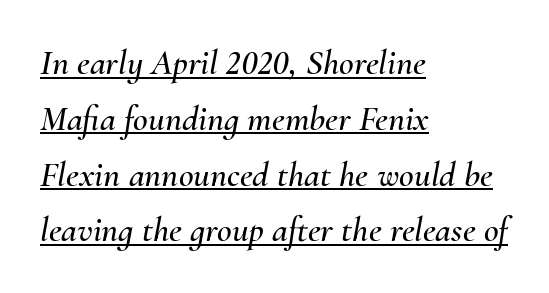
Alignment: flush left. Posture: slanted. Think of a printed novel: that variable character pitch is what you see here. Decoration check: the copy is underlined.
